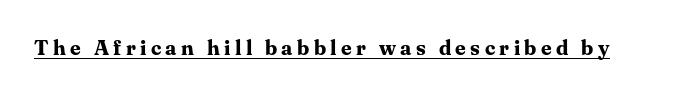
Q: Is the text bold? A: Yes.
Q: Is the text italic (slanted)? A: No, it is upright.
Q: Is the text underlined? A: Yes.
Q: Is the spacing between letters normal or unusually wide? A: Unusually wide.
